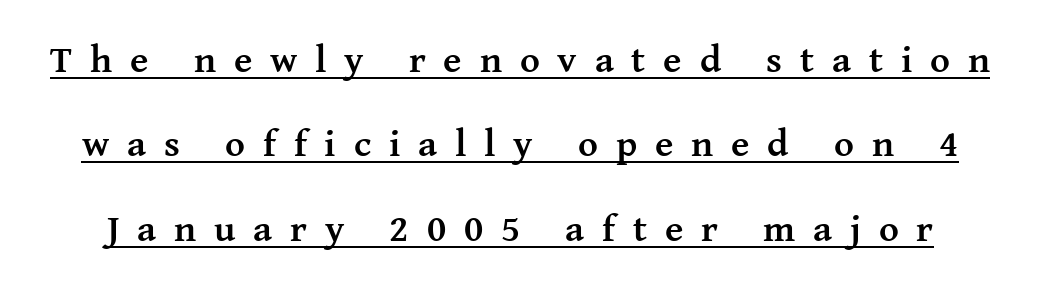
{"serif": "yes", "italic": "no", "bold": "yes", "weight": "semibold", "width": "normal", "stroke_contrast": "medium", "x_height": "medium", "monospaced": "no", "underline": "yes", "line_spacing": "loose", "line_spacing_ratio": 2.22, "letter_spacing": "wide", "letter_spacing_em": 0.47, "glyph_px": 38}
